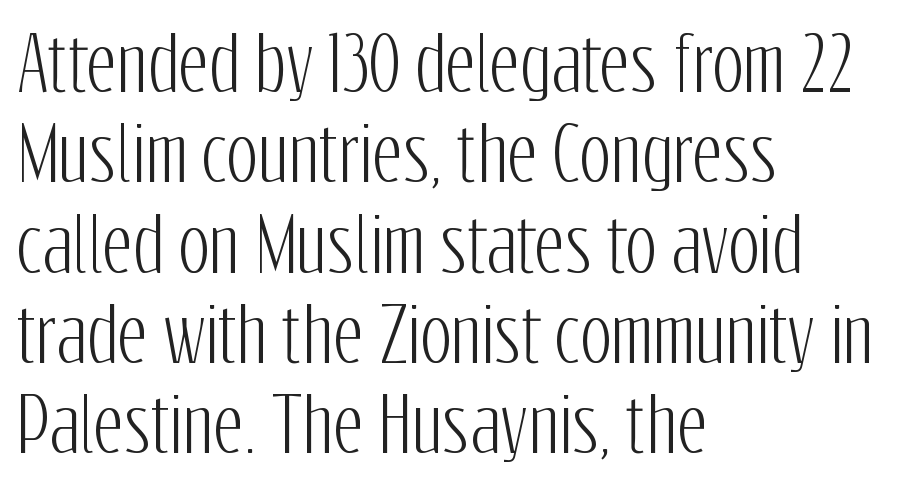
{"serif": "no", "italic": "no", "width": "condensed", "stroke_contrast": "low", "x_height": "medium", "monospaced": "no", "underline": "no", "align": "left", "line_spacing_ratio": 1.22, "letter_spacing": "normal", "letter_spacing_em": 0.0, "glyph_px": 74}
